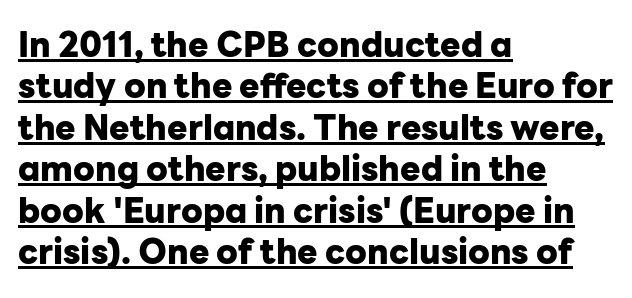
{"serif": "no", "italic": "no", "bold": "yes", "weight": "heavy", "width": "normal", "stroke_contrast": "low", "x_height": "medium", "monospaced": "no", "underline": "yes", "align": "left", "line_spacing_ratio": 1.22, "letter_spacing": "normal", "letter_spacing_em": 0.0, "glyph_px": 34}
